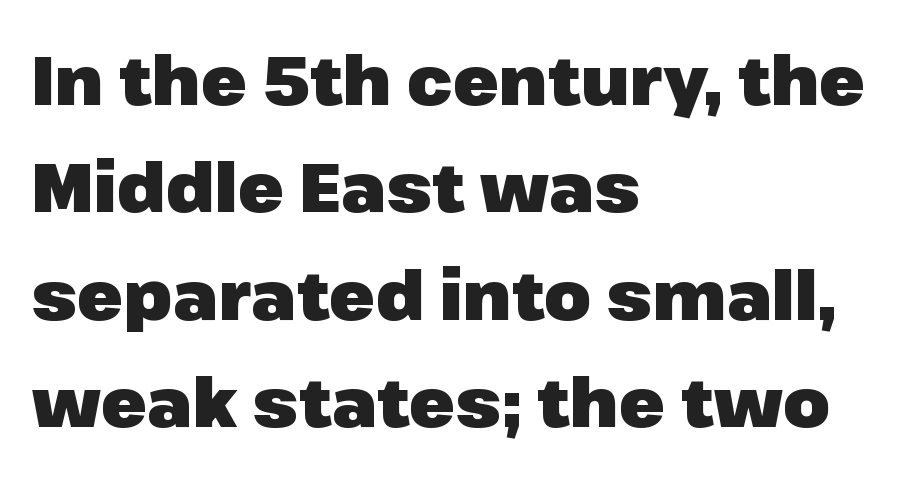
{"serif": "no", "italic": "no", "bold": "yes", "weight": "heavy", "width": "normal", "stroke_contrast": "low", "x_height": "medium", "monospaced": "no", "underline": "no", "align": "left", "line_spacing": "normal", "line_spacing_ratio": 1.58, "letter_spacing": "normal", "letter_spacing_em": 0.0, "glyph_px": 68}
